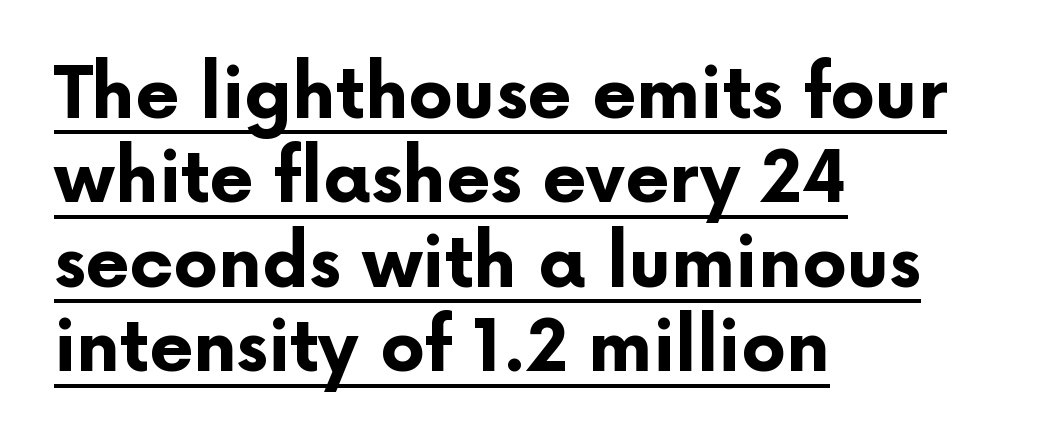
Q: Is the text bold? A: Yes.
Q: Is the text italic (slanted)? A: No, it is upright.
Q: Is the typeface a serif or a sans-serif typeface? A: Sans-serif.
Q: Is the text underlined? A: Yes.
Q: How is the paragraph aligned? A: Left-aligned.
Q: Is the spacing between letters normal or unusually wide? A: Normal.
Q: Width (condensed, normal, or wide)? A: Normal.
Q: Stroke contrast? A: Low.
Q: x-height? A: Medium.
Q: Monospaced? A: No.
